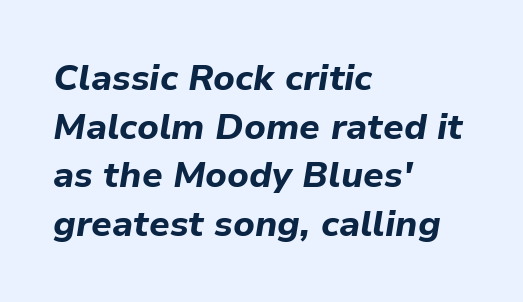
The baseline area is clear. Typographic density is high because the face is bold. Line spacing here is normal. Left-aligned paragraph, ragged on the right.
